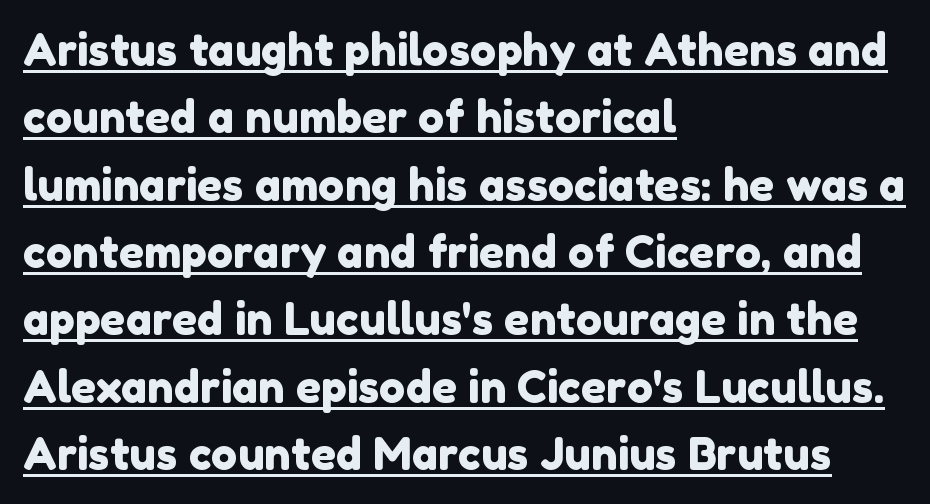
The text was rendered using a sans face with plain stroke endings. What decoration does the sample have? An underline. This sample has the flowing, uneven cadence of proportional lettering. Caption: multi-line text, flush left, ragged right. Interline gaps are of average width in this sample. Spacing between characters is what you'd get straight out of the box.
